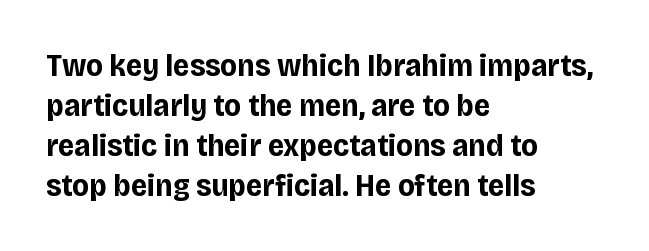
Q: Is the text bold? A: Yes.
Q: Is the text italic (slanted)? A: No, it is upright.
Q: Is the typeface a serif or a sans-serif typeface? A: Sans-serif.
Q: Is the text underlined? A: No.
Q: How is the paragraph aligned? A: Left-aligned.
Q: Is the spacing between letters normal or unusually wide? A: Normal.
Q: Is the spacing between lines tight, normal or loose? A: Normal.
Q: Width (condensed, normal, or wide)? A: Normal.
Q: Stroke contrast? A: Low.
Q: x-height? A: Large.
Q: Monospaced? A: No.
